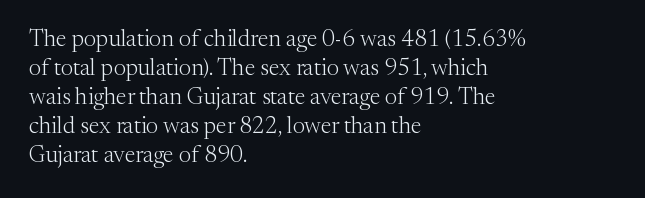
A typesetter would call this zero additional tracking. If you drew a line through each stem, it would be perfectly vertical. This block has exactly the height ordinary leading produces. Teacher's note: observe the even left margin — that is flush-left alignment. The area under the type is left untouched. This is not heavy type; no bold has been used.
